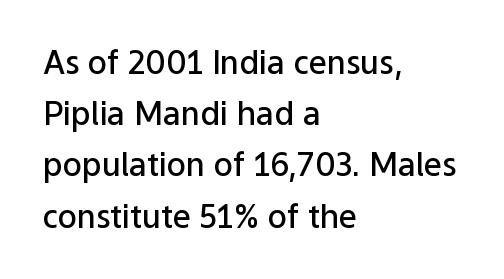
Q: Is the text bold? A: Semi-bold.
Q: Is the text italic (slanted)? A: No, it is upright.
Q: Is the typeface a serif or a sans-serif typeface? A: Sans-serif.
Q: Is the text underlined? A: No.
Q: How is the paragraph aligned? A: Left-aligned.
Q: Is the spacing between letters normal or unusually wide? A: Normal.
Q: Is the spacing between lines tight, normal or loose? A: Normal.
Q: Width (condensed, normal, or wide)? A: Normal.
Q: Stroke contrast? A: Low.
Q: x-height? A: Medium.
Q: Monospaced? A: No.
